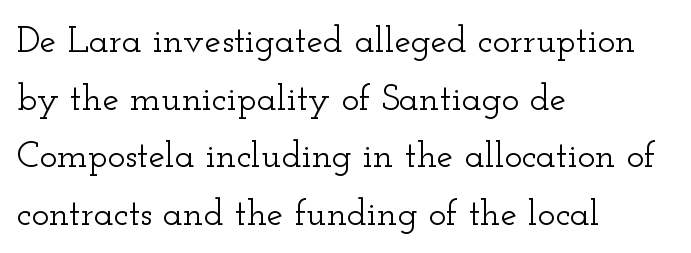
Here the designer chose a conventional face with non-uniform glyph widths. Spacing between characters is what you'd get straight out of the box. This sample keeps an unexceptional amount of space between lines. Examine the stroke ends and you'll spot serifs.
